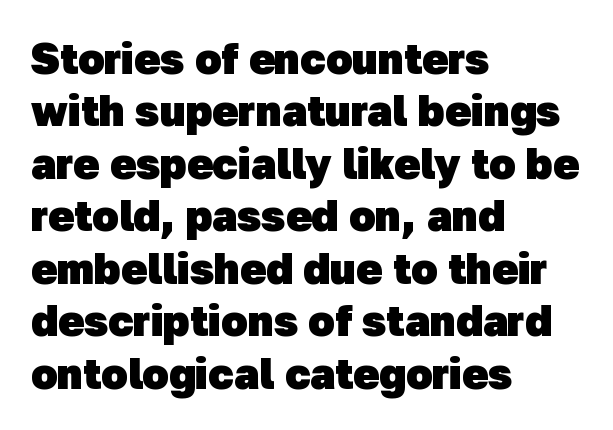
{"serif": "no", "bold": "yes", "weight": "heavy", "width": "normal", "stroke_contrast": "low", "x_height": "medium", "monospaced": "no", "underline": "no", "align": "left", "line_spacing_ratio": 1.22, "letter_spacing": "normal", "letter_spacing_em": 0.0, "glyph_px": 43}
